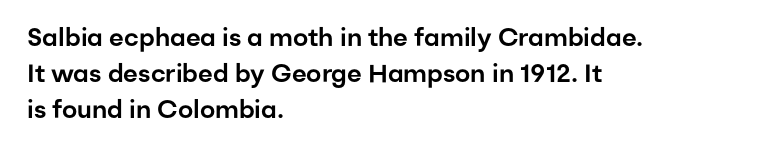
This sample keeps an unexceptional amount of space between lines. Characters follow at the spacing the type designer built in. Leftover space on each line is placed entirely after the last word. Nobody drew a line under any word here. The font's upright variant was chosen for this text.
